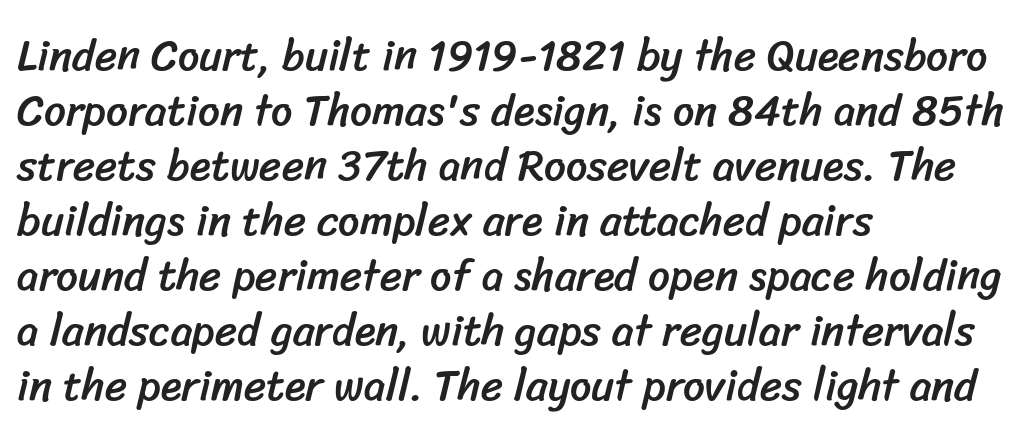
The image shows 43 px sans-serif type; set left-aligned, normal line spacing (1.28x), normal letter spacing, not underlined; low stroke contrast and a medium x-height.
